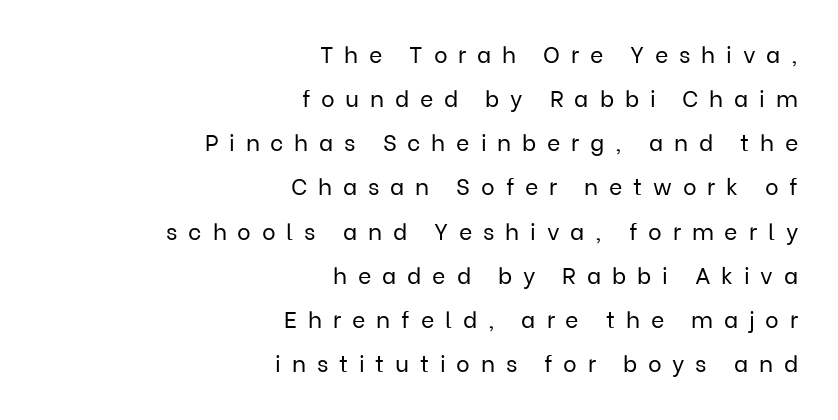
The image shows 23 px text type, upright; set right-aligned, loose line spacing (1.92x), unusually wide letter spacing (+0.47 em), not underlined.
